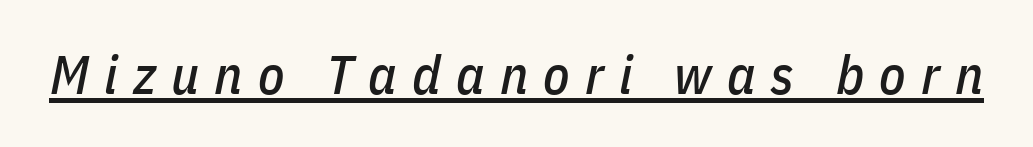
Emphasis-style slanted type is in use. Words appear elongated and porous because spacing is wide. You could not count columns in this text — the font is proportionally spaced. Honestly, the underline is the first thing you notice here.
